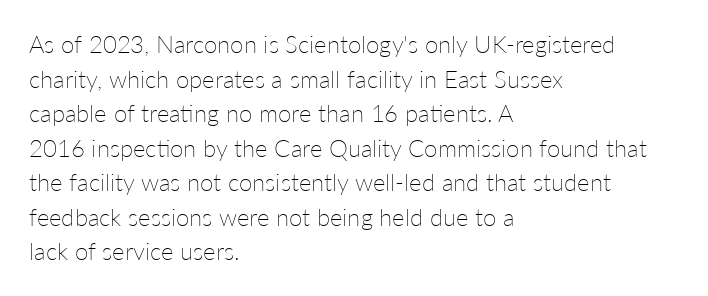
Q: Is the text bold? A: No.
Q: Is the text italic (slanted)? A: No, it is upright.
Q: Is the text underlined? A: No.
Q: How is the paragraph aligned? A: Left-aligned.
Q: Is the spacing between letters normal or unusually wide? A: Normal.
Q: Is the spacing between lines tight, normal or loose? A: Normal.
